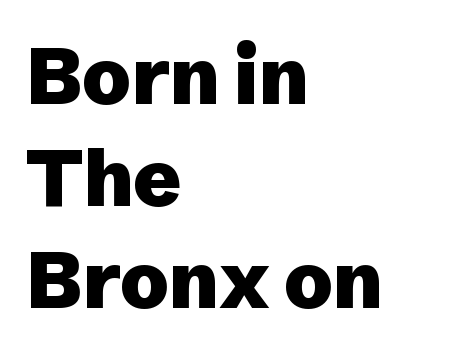
{"serif": "no", "italic": "no", "bold": "yes", "weight": "heavy", "width": "normal", "stroke_contrast": "low", "x_height": "medium", "monospaced": "no", "underline": "no", "align": "left", "line_spacing": "normal", "line_spacing_ratio": 1.29, "letter_spacing": "normal", "letter_spacing_em": 0.0, "glyph_px": 79}
